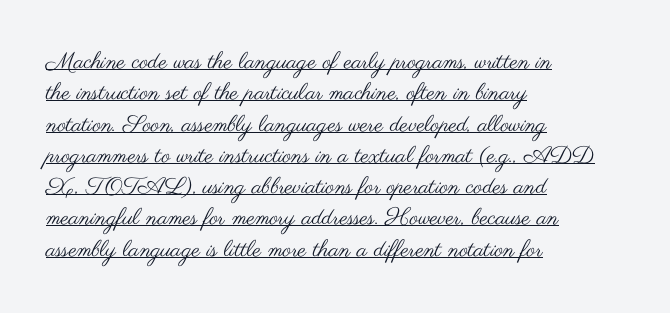
{"bold": "no", "underline": "yes", "align": "left", "line_spacing": "normal", "line_spacing_ratio": 1.36, "letter_spacing": "normal", "letter_spacing_em": 0.0, "glyph_px": 23}
